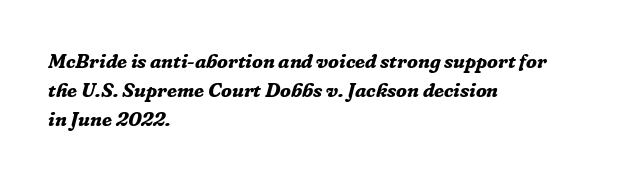
{"italic": "yes", "lean": "right", "slant_degrees": 16, "bold": "yes", "underline": "no", "align": "left", "line_spacing": "normal", "line_spacing_ratio": 1.44, "letter_spacing": "normal", "letter_spacing_em": 0.0, "glyph_px": 20}
